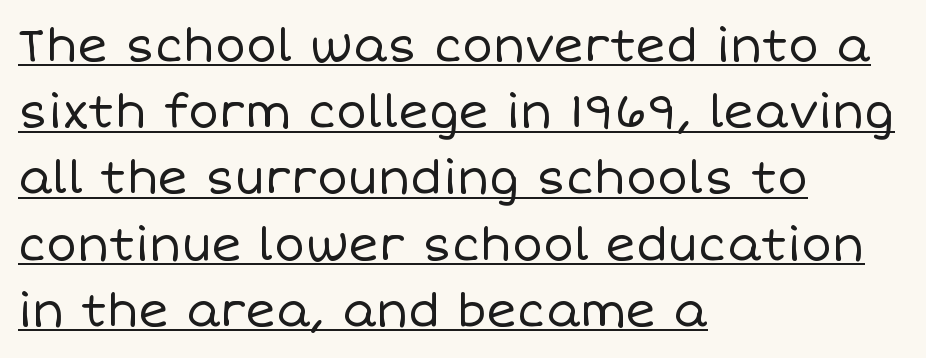
The image shows 46 px regular-weight type, upright; set left-aligned, normal line spacing (1.44x), normal letter spacing, underlined; low stroke contrast and a large x-height.
